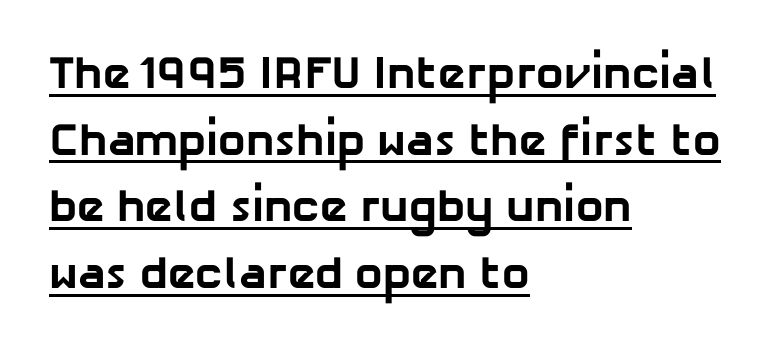
Q: Is the text bold? A: Yes.
Q: Is the typeface a serif or a sans-serif typeface? A: Sans-serif.
Q: Is the text underlined? A: Yes.
Q: How is the paragraph aligned? A: Left-aligned.
Q: Is the spacing between letters normal or unusually wide? A: Normal.
Q: Is the spacing between lines tight, normal or loose? A: Normal.
Q: Width (condensed, normal, or wide)? A: Normal.
Q: Stroke contrast? A: Low.
Q: x-height? A: Medium.
Q: Monospaced? A: No.
